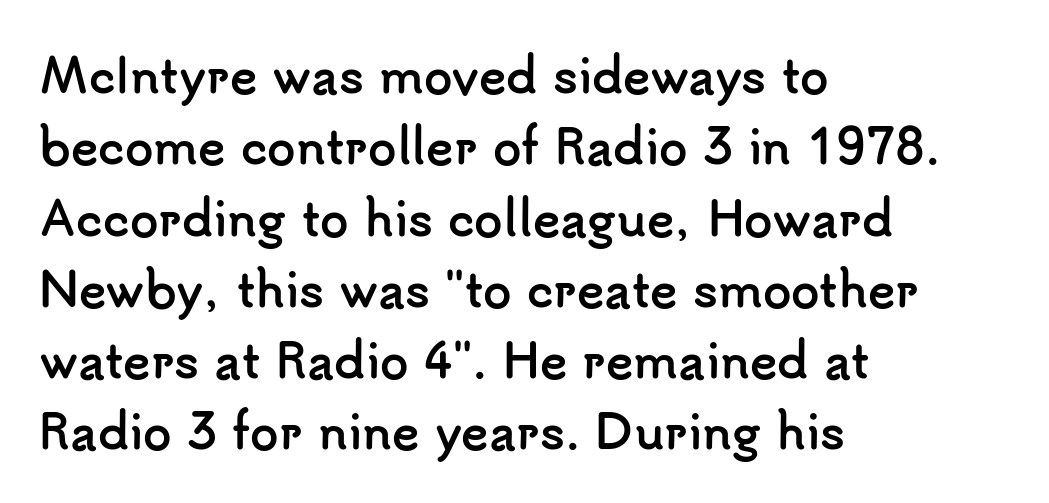
{"serif": "no", "italic": "no", "bold": "yes", "weight": "semibold", "width": "normal", "stroke_contrast": "low", "x_height": "small", "monospaced": "no", "underline": "no", "align": "left", "line_spacing": "normal", "line_spacing_ratio": 1.55, "letter_spacing": "normal", "letter_spacing_em": 0.0, "glyph_px": 46}
